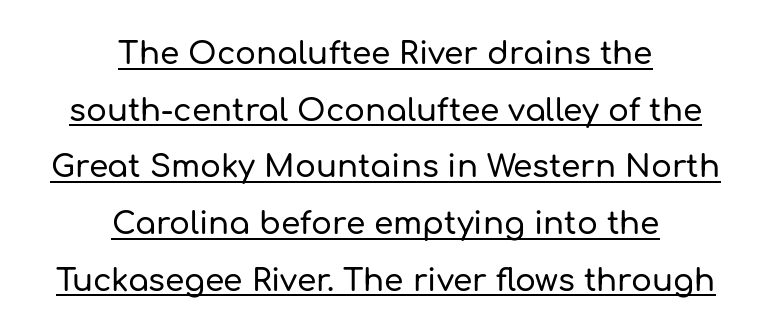
Q: Is the text italic (slanted)? A: No, it is upright.
Q: Is the typeface a serif or a sans-serif typeface? A: Sans-serif.
Q: Is the text underlined? A: Yes.
Q: How is the paragraph aligned? A: Centered.
Q: Is the spacing between letters normal or unusually wide? A: Normal.
Q: Width (condensed, normal, or wide)? A: Normal.
Q: Stroke contrast? A: Low.
Q: x-height? A: Medium.
Q: Monospaced? A: No.
